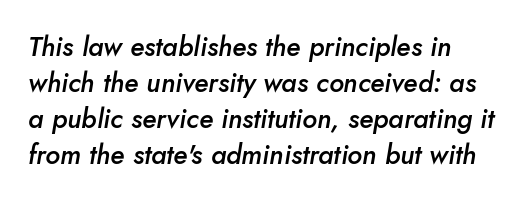
Characters are canted at an angle relative to the baseline's perpendicular. In terms of letterspacing, this is plain default setting. A fair bit of extra ink — the face is semibold, not bold. One glance says typical: line gaps are just what's usual. Any mark beneath the type? The region is blank.
